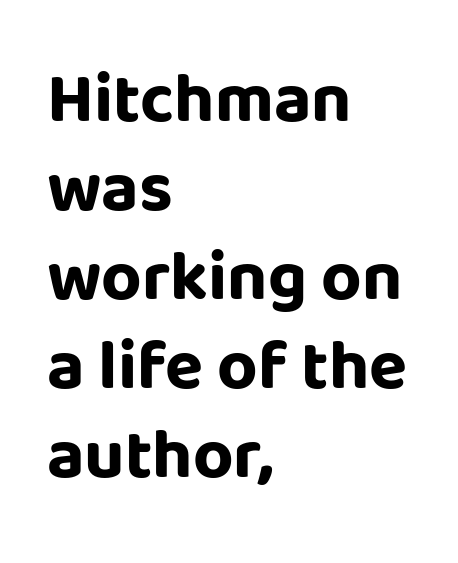
Plain, unruled lines of type. The letters are bold, with thick, heavy strokes. Successive baselines arrive at the customary interval. Each letter keeps its own natural width here, so spacing adapts to shape. A student would call this left alignment; a typographer would say flush left, rag right. In terms of letterform style, serifs are entirely absent.
